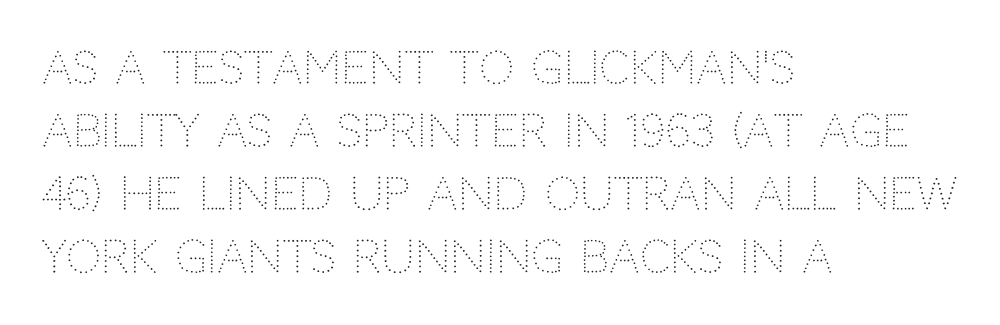
Q: Is the text bold? A: No.
Q: Is the text italic (slanted)? A: No, it is upright.
Q: Is the typeface a serif or a sans-serif typeface? A: Sans-serif.
Q: Is the text underlined? A: No.
Q: How is the paragraph aligned? A: Left-aligned.
Q: Is the spacing between letters normal or unusually wide? A: Normal.
Q: Is the spacing between lines tight, normal or loose? A: Normal.
Q: Width (condensed, normal, or wide)? A: Normal.
Q: Stroke contrast? A: Low.
Q: x-height? A: Large.
Q: Monospaced? A: No.
